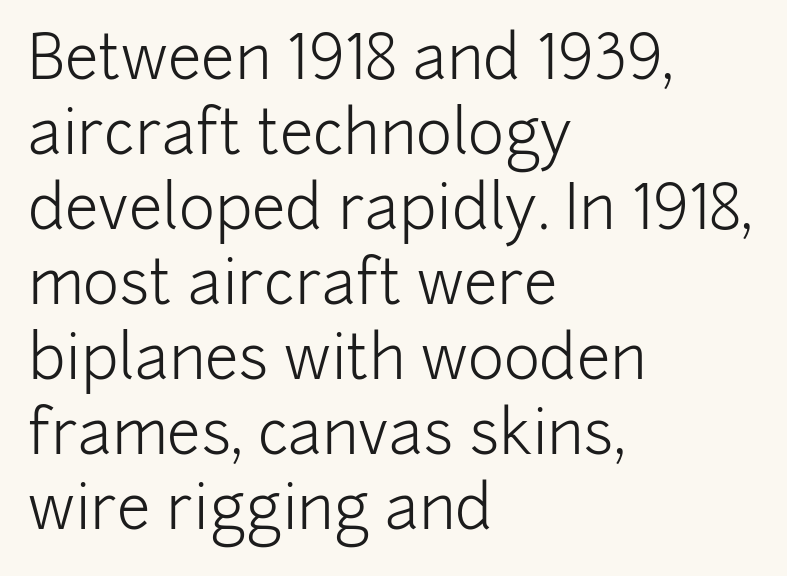
Rule under the text: the space is simply empty. The ragged edge is on the right, which tells us the setting is flush left. What kind of face is this? One without serifs — a sans. Weight: in the light-to-regular range. A typesetter would call this proportional, since set widths differ per character.
